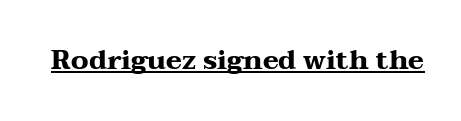
Q: Is the text bold? A: Yes.
Q: Is the text italic (slanted)? A: No, it is upright.
Q: Is the text underlined? A: Yes.
Q: Is the spacing between letters normal or unusually wide? A: Normal.
